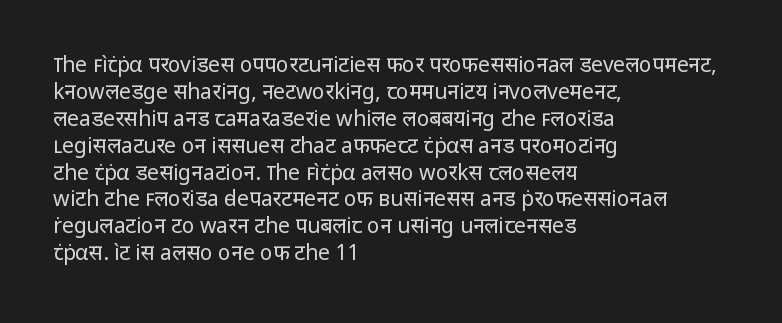
These lines keep a tight, regular rhythm from letter to letter. The rows are spaced the way most documents space them. Nothing heavy about these letters — not bold at all. A roman cut, with each character standing at attention. Check under the words: just untouched page. All the whitespace from short lines collects on the right.
